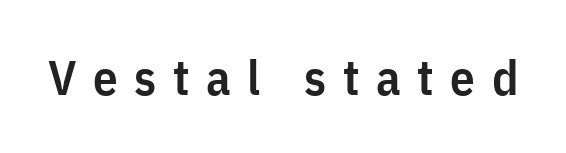
This is roman type, the default non-slanted kind. The line texture is sparse and dotted thanks to wide tracking. The space beneath each line is pristine and unruled. This sample has the flowing, uneven cadence of proportional lettering. The glyphs have the mass of a demibold cut, below bold. Unlike a traditional serif, this face leaves its strokes unadorned.
